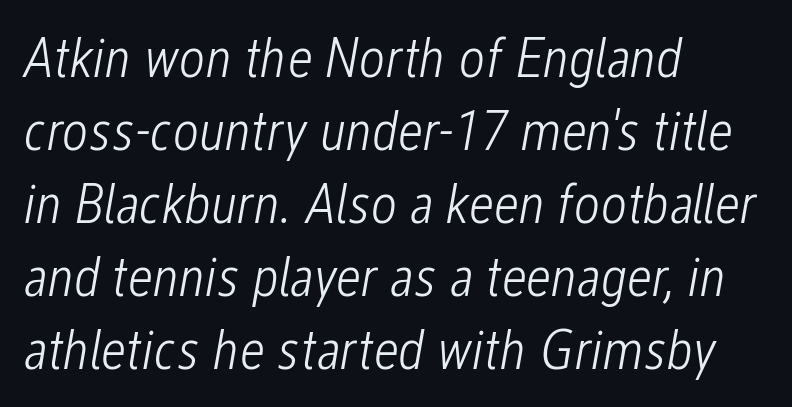
Q: Is the text bold? A: No.
Q: Is the text italic (slanted)? A: Yes, it leans right by about 12 degrees.
Q: Is the text underlined? A: No.
Q: How is the paragraph aligned? A: Left-aligned.
Q: Is the spacing between letters normal or unusually wide? A: Normal.
Q: Is the spacing between lines tight, normal or loose? A: Normal.
Q: Width (condensed, normal, or wide)? A: Condensed.
Q: Stroke contrast? A: Low.
Q: x-height? A: Medium.
Q: Monospaced? A: No.
